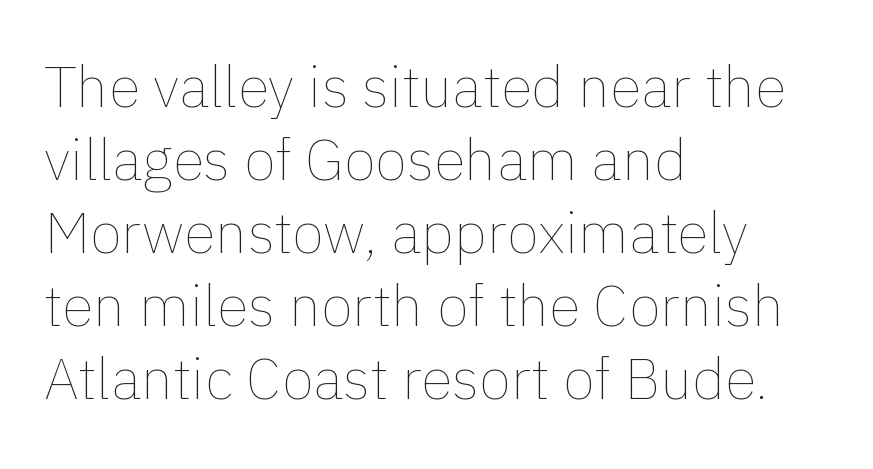
Q: Is the text bold? A: No.
Q: Is the text italic (slanted)? A: No, it is upright.
Q: Is the text underlined? A: No.
Q: How is the paragraph aligned? A: Left-aligned.
Q: Is the spacing between letters normal or unusually wide? A: Normal.
Q: Is the spacing between lines tight, normal or loose? A: Normal.
Q: Width (condensed, normal, or wide)? A: Normal.
Q: Stroke contrast? A: Low.
Q: x-height? A: Medium.
Q: Monospaced? A: No.
